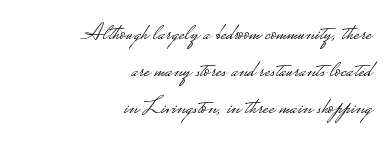
Q: Is the text bold? A: No.
Q: Is the text italic (slanted)? A: Yes.
Q: Is the text underlined? A: No.
Q: How is the paragraph aligned? A: Right-aligned.
Q: Is the spacing between letters normal or unusually wide? A: Normal.
Q: Is the spacing between lines tight, normal or loose? A: Normal.
